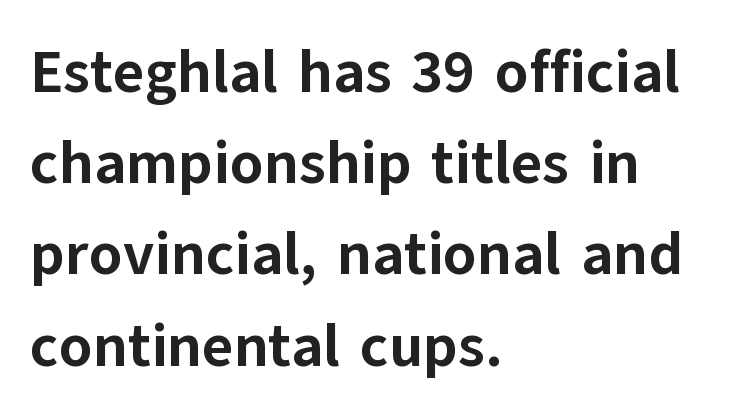
Q: Is the text bold? A: Yes.
Q: Is the text italic (slanted)? A: No, it is upright.
Q: Is the typeface a serif or a sans-serif typeface? A: Sans-serif.
Q: Is the text underlined? A: No.
Q: How is the paragraph aligned? A: Left-aligned.
Q: Is the spacing between letters normal or unusually wide? A: Normal.
Q: Is the spacing between lines tight, normal or loose? A: Normal.
Q: Width (condensed, normal, or wide)? A: Normal.
Q: Stroke contrast? A: Low.
Q: x-height? A: Medium.
Q: Monospaced? A: No.
